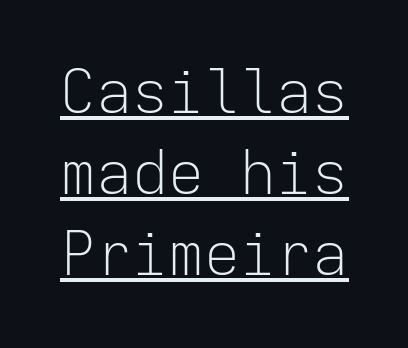
{"serif": "no", "italic": "no", "bold": "no", "weight": "light", "width": "normal", "stroke_contrast": "low", "x_height": "medium", "monospaced": "yes", "underline": "yes", "line_spacing": "normal", "line_spacing_ratio": 1.35, "letter_spacing": "normal", "letter_spacing_em": 0.0, "glyph_px": 60}
